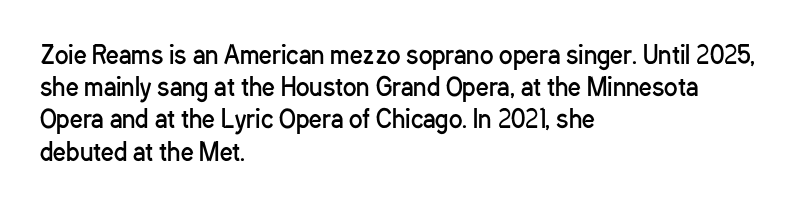
These lines keep a tight, regular rhythm from letter to letter. This sample is left-justified, so line endings fall wherever the words run out. The space between consecutive lines is moderate. Do the letters lean? They stand straight. The passage shown is not underscored anywhere. Stems and bowls with no extra thickness — not bold.
